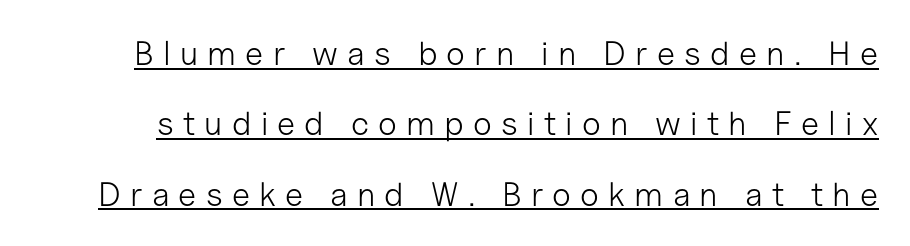
{"serif": "no", "italic": "no", "bold": "no", "weight": "light", "width": "normal", "stroke_contrast": "low", "x_height": "medium", "monospaced": "no", "underline": "yes", "line_spacing": "loose", "line_spacing_ratio": 2.07, "letter_spacing": "wide", "letter_spacing_em": 0.27, "glyph_px": 34}
